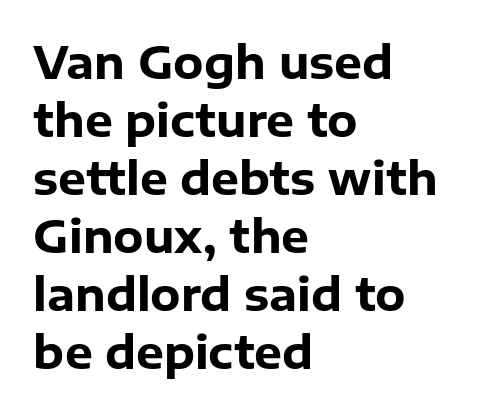
The horizontal fit of the characters is conventional and even. Check the space under the baseline: it is left empty. The rendering uses natural spacing where letterforms have individual widths. This block has exactly the height ordinary leading produces. Casual observation: everything's shoved over to the left. The type family on display is of the sans-serif kind.
